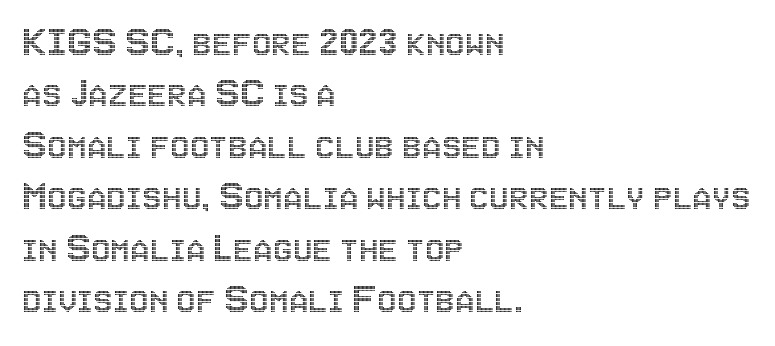
{"italic": "no", "width": "condensed", "x_height": "large", "monospaced": "no", "underline": "no", "align": "left", "line_spacing_ratio": 1.17, "letter_spacing": "normal", "letter_spacing_em": 0.0, "glyph_px": 44}
